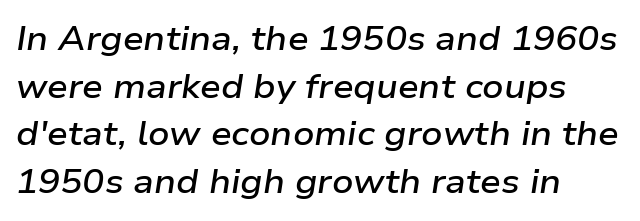
{"italic": "yes", "lean": "right", "slant_degrees": 9, "bold": "semi", "weight": "semibold", "width": "wide", "stroke_contrast": "low", "x_height": "medium", "monospaced": "no", "underline": "no", "align": "left", "line_spacing": "normal", "line_spacing_ratio": 1.44, "letter_spacing": "normal", "letter_spacing_em": 0.0, "glyph_px": 33}
